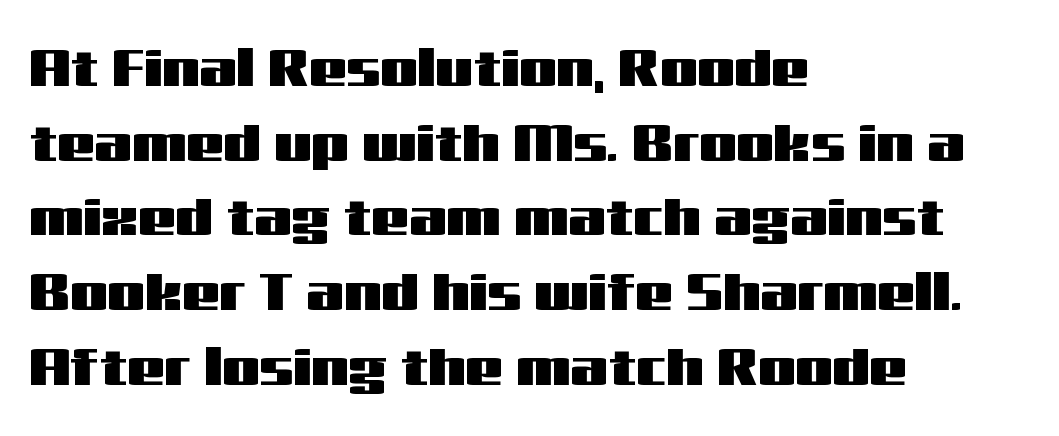
Q: Is the text italic (slanted)? A: No, it is upright.
Q: Is the typeface a serif or a sans-serif typeface? A: Sans-serif.
Q: Is the text underlined? A: No.
Q: How is the paragraph aligned? A: Left-aligned.
Q: Is the spacing between letters normal or unusually wide? A: Normal.
Q: Is the spacing between lines tight, normal or loose? A: Normal.
Q: Width (condensed, normal, or wide)? A: Wide.
Q: Stroke contrast? A: Medium.
Q: x-height? A: Medium.
Q: Monospaced? A: No.
